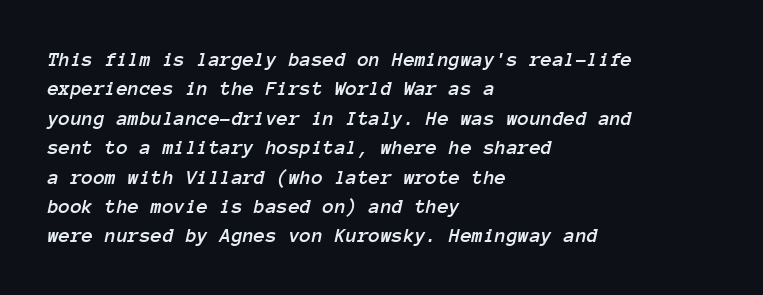
{"italic": "yes", "lean": "right", "slant_degrees": 12, "underline": "no", "align": "left", "line_spacing": "normal", "line_spacing_ratio": 1.4, "letter_spacing": "normal", "letter_spacing_em": 0.0, "glyph_px": 21}
